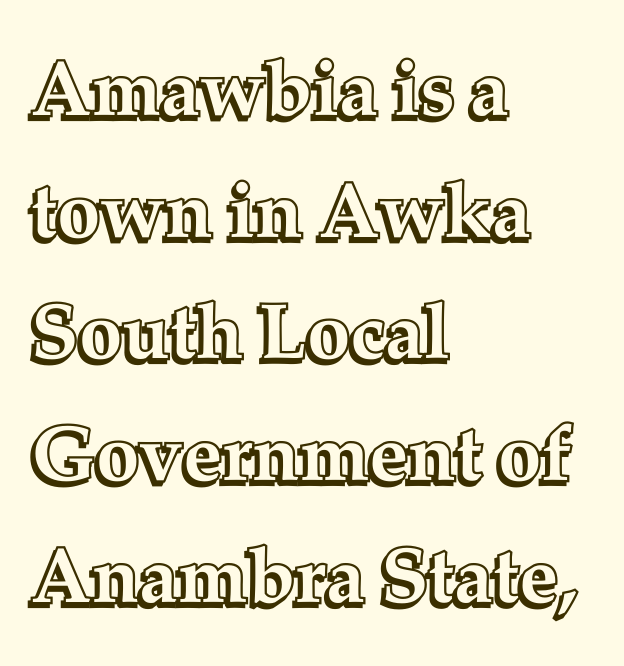
The image shows 78 px text type, upright; set left-aligned, normal line spacing (1.56x), normal letter spacing, not underlined; a medium x-height.
